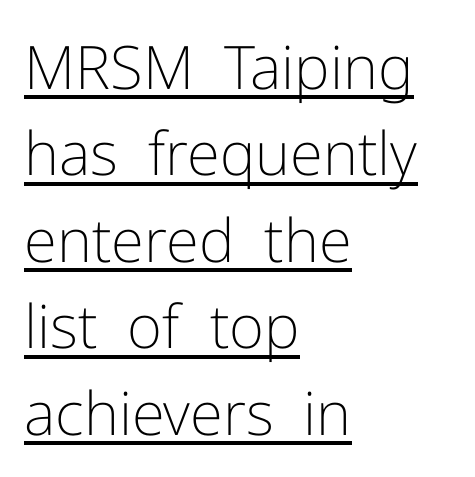
The image shows 60 px light sans-serif type, upright; set left-aligned, normal line spacing (1.44x), normal letter spacing, underlined; low stroke contrast and a medium x-height.
